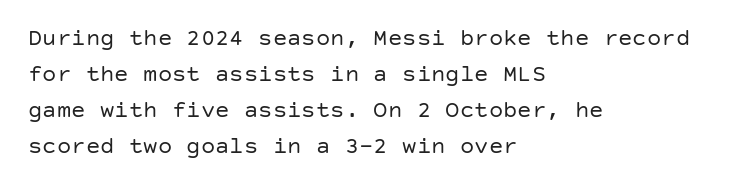
Q: Is the text bold? A: No.
Q: Is the text italic (slanted)? A: No, it is upright.
Q: Is the text underlined? A: No.
Q: How is the paragraph aligned? A: Left-aligned.
Q: Is the spacing between letters normal or unusually wide? A: Normal.
Q: Is the spacing between lines tight, normal or loose? A: Normal.
